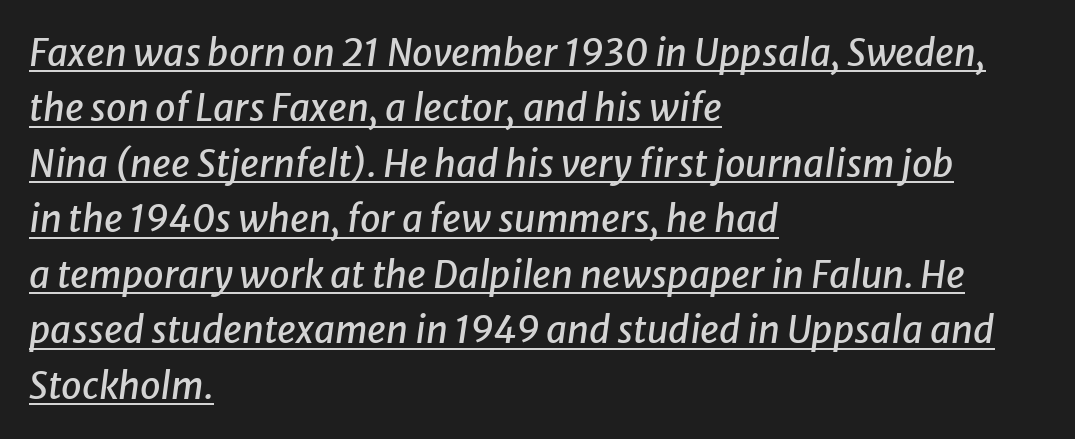
Q: Is the text italic (slanted)? A: Yes, it leans right by about 8 degrees.
Q: Is the text underlined? A: Yes.
Q: How is the paragraph aligned? A: Left-aligned.
Q: Is the spacing between letters normal or unusually wide? A: Normal.
Q: Is the spacing between lines tight, normal or loose? A: Normal.
Q: Width (condensed, normal, or wide)? A: Normal.
Q: Stroke contrast? A: Low.
Q: x-height? A: Medium.
Q: Monospaced? A: No.
